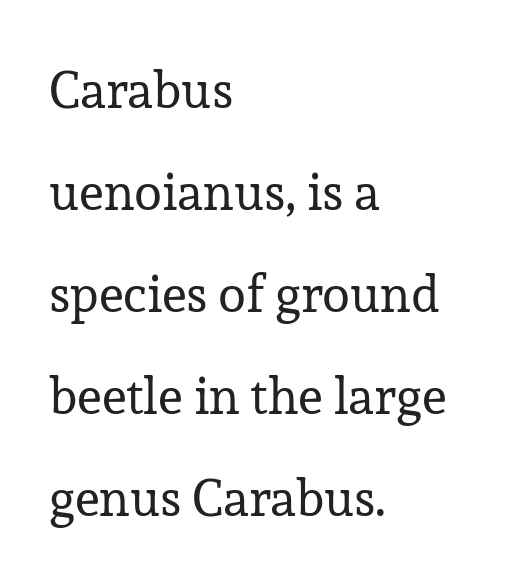
The image shows 51 px regular-weight serif type, upright; set left-aligned, loose line spacing (2.0x), normal letter spacing, not underlined; low stroke contrast and a medium x-height.
